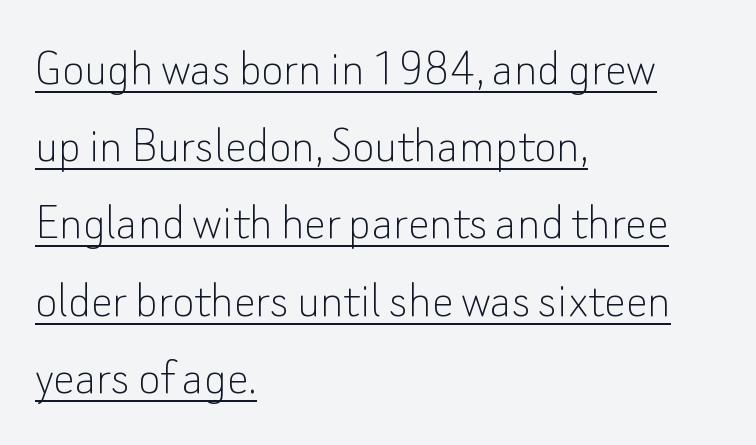
Q: Is the text bold? A: No.
Q: Is the text italic (slanted)? A: No, it is upright.
Q: Is the typeface a serif or a sans-serif typeface? A: Sans-serif.
Q: Is the text underlined? A: Yes.
Q: How is the paragraph aligned? A: Left-aligned.
Q: Is the spacing between letters normal or unusually wide? A: Normal.
Q: Is the spacing between lines tight, normal or loose? A: Normal.
Q: Width (condensed, normal, or wide)? A: Normal.
Q: Stroke contrast? A: Low.
Q: x-height? A: Small.
Q: Monospaced? A: No.
